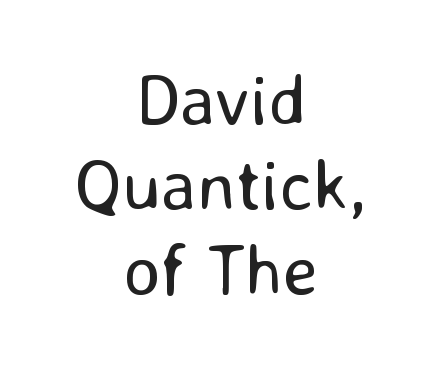
The image shows 72 px regular-weight sans-serif type, upright; set centered, line spacing 1.18x, normal letter spacing, not underlined; low stroke contrast and a medium x-height.
